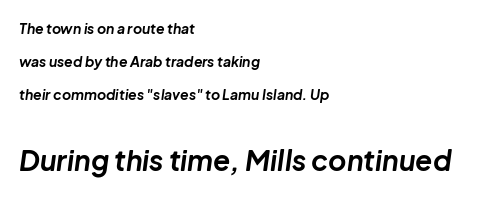
Q: Is the text bold? A: Yes.
Q: Is the text italic (slanted)? A: Yes, it leans right by about 8 degrees.
Q: Is the text underlined? A: No.
Q: How is the paragraph aligned? A: Left-aligned.
Q: Is the spacing between letters normal or unusually wide? A: Normal.
Q: Is the spacing between lines tight, normal or loose? A: Loose.
Q: Which block of text is set in a larger size, the first (top) or the second (bottom)? A: The second (bottom) one.
Q: Width (condensed, normal, or wide)? A: Normal.
Q: Stroke contrast? A: Low.
Q: x-height? A: Medium.
Q: Monospaced? A: No.
